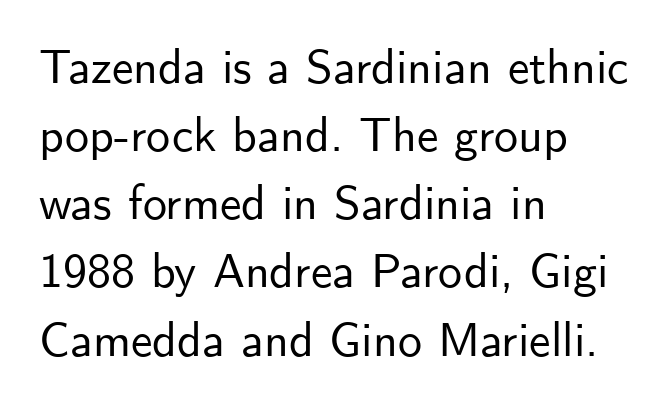
{"serif": "no", "italic": "no", "width": "normal", "stroke_contrast": "low", "x_height": "small", "monospaced": "no", "underline": "no", "align": "left", "line_spacing": "normal", "line_spacing_ratio": 1.42, "letter_spacing": "normal", "letter_spacing_em": 0.0, "glyph_px": 48}
